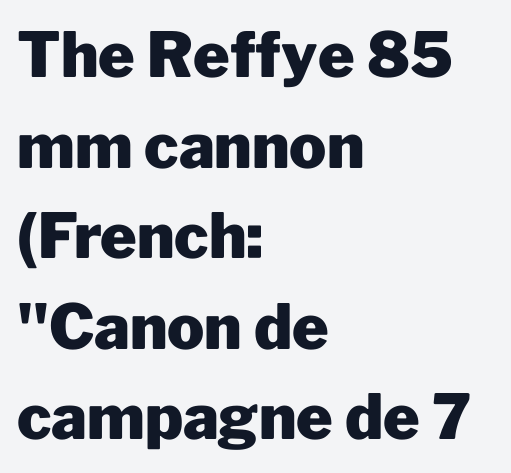
{"serif": "no", "italic": "no", "bold": "yes", "weight": "heavy", "width": "normal", "stroke_contrast": "low", "x_height": "medium", "monospaced": "no", "underline": "no", "align": "left", "line_spacing": "normal", "line_spacing_ratio": 1.46, "letter_spacing": "normal", "letter_spacing_em": 0.0, "glyph_px": 62}
